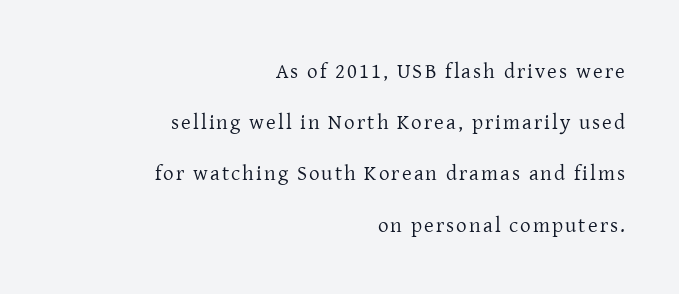
The image shows 21 px text type, upright; set right-aligned, loose line spacing (2.44x), not underlined.
